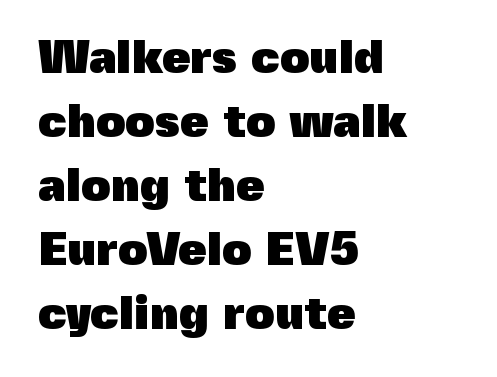
Q: Is the text bold? A: Yes.
Q: Is the text italic (slanted)? A: No, it is upright.
Q: Is the typeface a serif or a sans-serif typeface? A: Sans-serif.
Q: Is the text underlined? A: No.
Q: How is the paragraph aligned? A: Left-aligned.
Q: Is the spacing between letters normal or unusually wide? A: Normal.
Q: Is the spacing between lines tight, normal or loose? A: Normal.
Q: Width (condensed, normal, or wide)? A: Normal.
Q: x-height? A: Medium.
Q: Monospaced? A: No.
